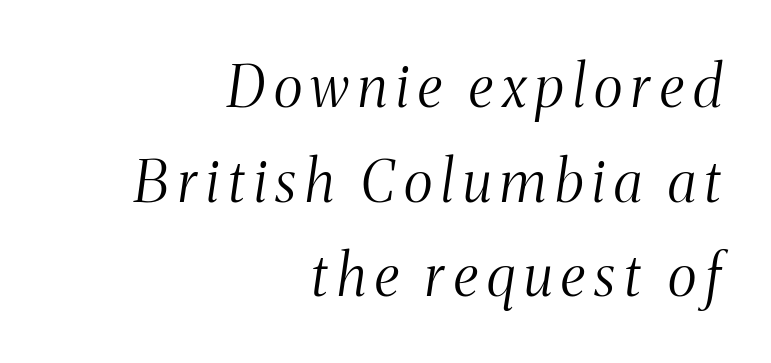
In terms of leading, this rendering sits right in the middle. No word sits above an underline. The compositor pushed each line to the right boundary. Do the characters align in a grid? No, the font is proportional.
